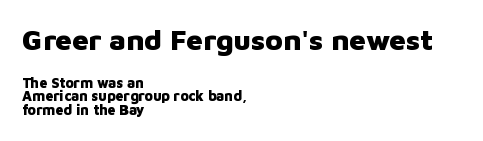
The image shows 29 px heavy sans-serif type, upright; set left-aligned, tight line spacing (0.98x), normal letter spacing, not underlined; the first (top) block is 2.07x larger; low stroke contrast and a medium x-height.
